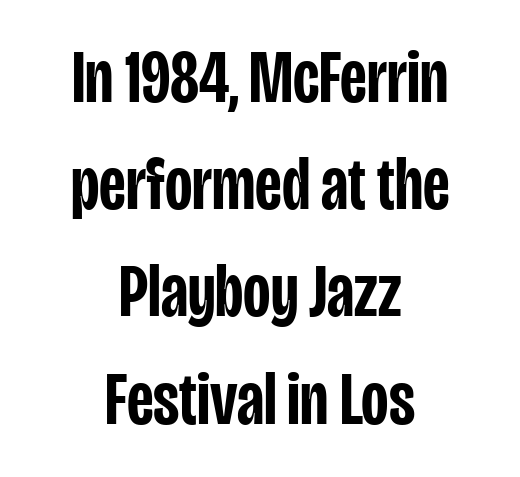
Q: Is the text bold? A: Semi-bold.
Q: Is the text italic (slanted)? A: No, it is upright.
Q: Is the typeface a serif or a sans-serif typeface? A: Sans-serif.
Q: Is the text underlined? A: No.
Q: How is the paragraph aligned? A: Centered.
Q: Is the spacing between letters normal or unusually wide? A: Normal.
Q: Is the spacing between lines tight, normal or loose? A: Normal.
Q: Width (condensed, normal, or wide)? A: Condensed.
Q: Stroke contrast? A: Low.
Q: x-height? A: Large.
Q: Monospaced? A: No.
